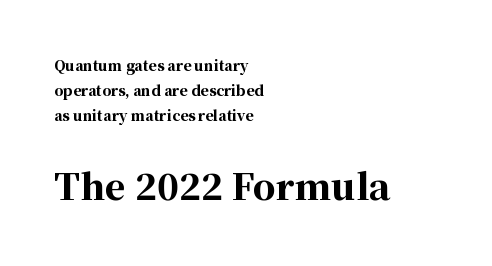
Q: Is the text bold? A: Yes.
Q: Is the text italic (slanted)? A: No, it is upright.
Q: Is the typeface a serif or a sans-serif typeface? A: Serif.
Q: Is the text underlined? A: No.
Q: How is the paragraph aligned? A: Left-aligned.
Q: Is the spacing between letters normal or unusually wide? A: Normal.
Q: Which block of text is set in a larger size, the first (top) or the second (bottom)? A: The second (bottom) one.
Q: Width (condensed, normal, or wide)? A: Normal.
Q: Stroke contrast? A: High.
Q: x-height? A: Medium.
Q: Monospaced? A: No.
